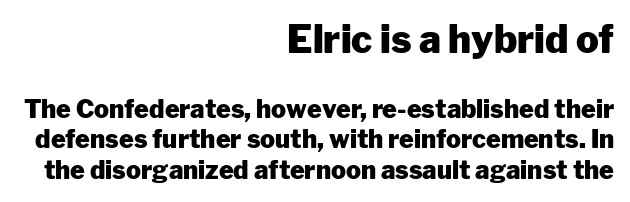
The image shows 38 px heavy sans-serif type, upright; set right-aligned, line spacing 1.22x, normal letter spacing, not underlined; the first (top) block is 1.52x larger; low stroke contrast and a medium x-height.
